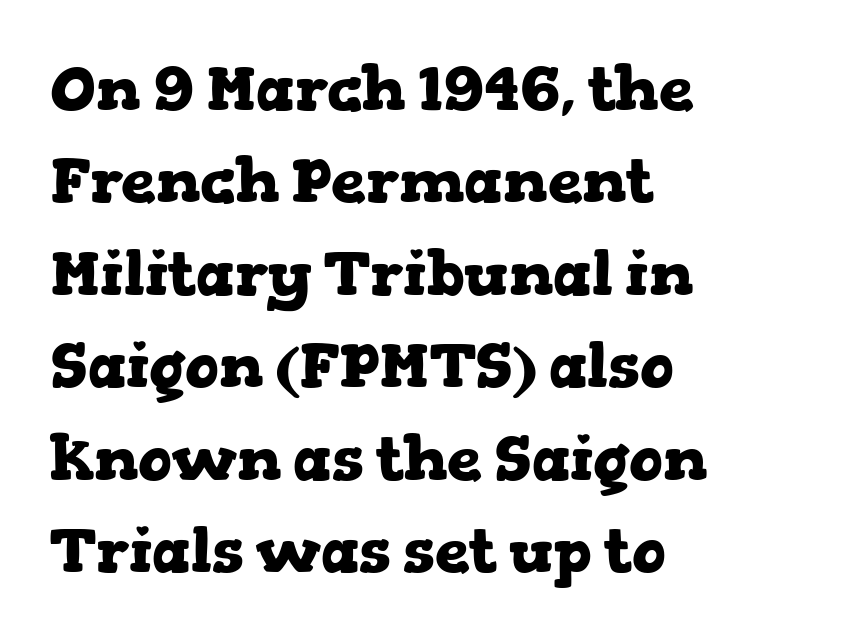
{"serif": "yes", "italic": "no", "bold": "yes", "weight": "heavy", "width": "wide", "stroke_contrast": "low", "x_height": "medium", "monospaced": "no", "underline": "no", "align": "left", "line_spacing": "normal", "line_spacing_ratio": 1.49, "letter_spacing": "normal", "letter_spacing_em": 0.0, "glyph_px": 62}
